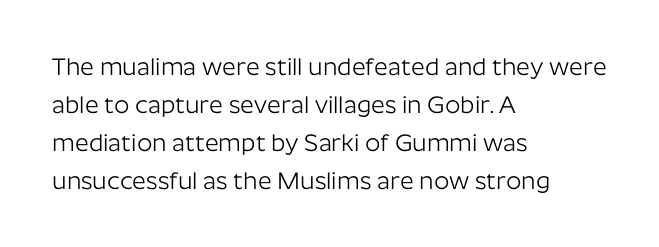
The image shows 24 px text type, upright; set left-aligned, normal line spacing (1.58x), normal letter spacing, not underlined.
